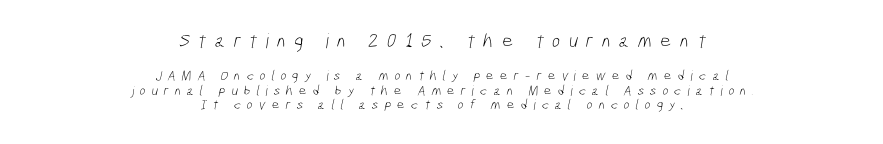
The image shows 20 px text type; set centered, tight line spacing (1.05x), unusually wide letter spacing (+0.41 em), not underlined; the first (top) block is 1.43x larger.
